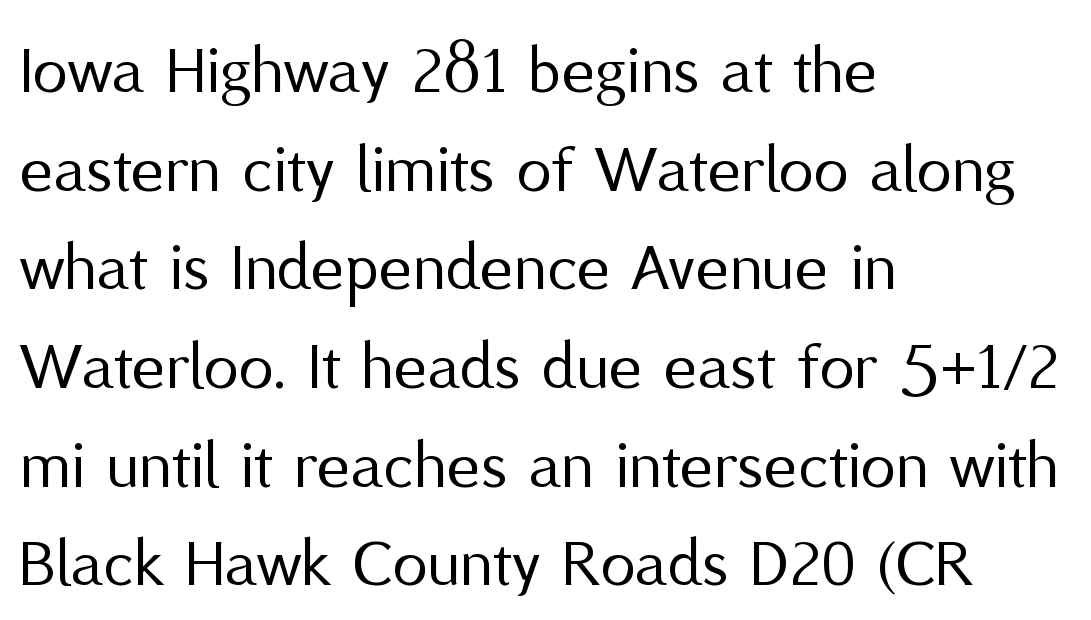
The image shows 71 px regular-weight sans-serif type, upright; set left-aligned, normal line spacing (1.39x), normal letter spacing, not underlined; medium stroke contrast and a medium x-height.
